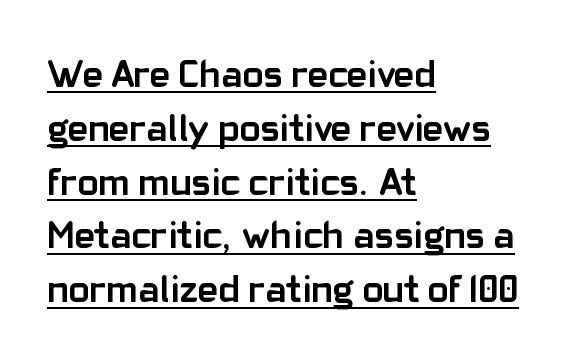
Q: Is the text bold? A: Yes.
Q: Is the text italic (slanted)? A: No, it is upright.
Q: Is the typeface a serif or a sans-serif typeface? A: Sans-serif.
Q: Is the text underlined? A: Yes.
Q: How is the paragraph aligned? A: Left-aligned.
Q: Is the spacing between letters normal or unusually wide? A: Normal.
Q: Is the spacing between lines tight, normal or loose? A: Normal.
Q: Width (condensed, normal, or wide)? A: Normal.
Q: Stroke contrast? A: Low.
Q: x-height? A: Medium.
Q: Monospaced? A: No.
